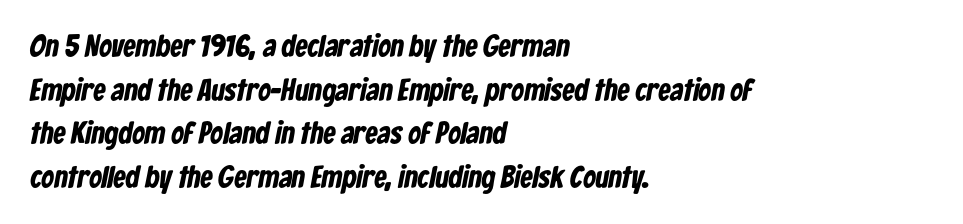
{"serif": "no", "bold": "yes", "weight": "bold", "width": "condensed", "stroke_contrast": "low", "x_height": "medium", "monospaced": "no", "underline": "no", "align": "left", "line_spacing": "normal", "line_spacing_ratio": 1.41, "letter_spacing": "normal", "letter_spacing_em": 0.0, "glyph_px": 31}
